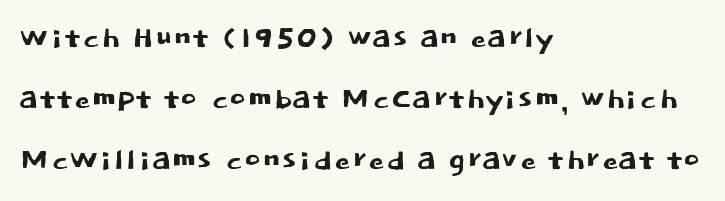
Q: Is the text italic (slanted)? A: No, it is upright.
Q: Is the typeface a serif or a sans-serif typeface? A: Sans-serif.
Q: Is the text underlined? A: No.
Q: How is the paragraph aligned? A: Left-aligned.
Q: Is the spacing between letters normal or unusually wide? A: Normal.
Q: Is the spacing between lines tight, normal or loose? A: Normal.
Q: Width (condensed, normal, or wide)? A: Normal.
Q: Stroke contrast? A: Low.
Q: x-height? A: Large.
Q: Monospaced? A: No.
